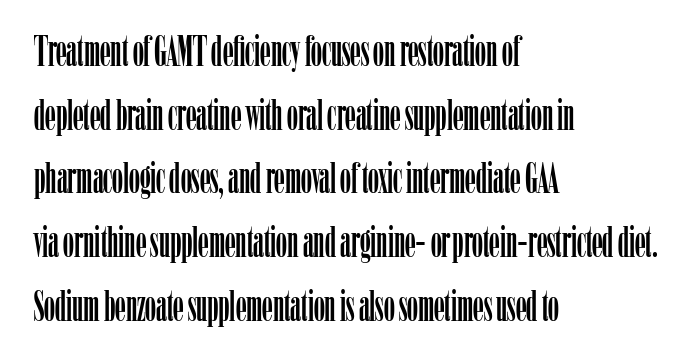
The image shows 43 px condensed serif type, upright; set left-aligned, normal line spacing (1.48x), normal letter spacing, not underlined; low stroke contrast and a medium x-height.
